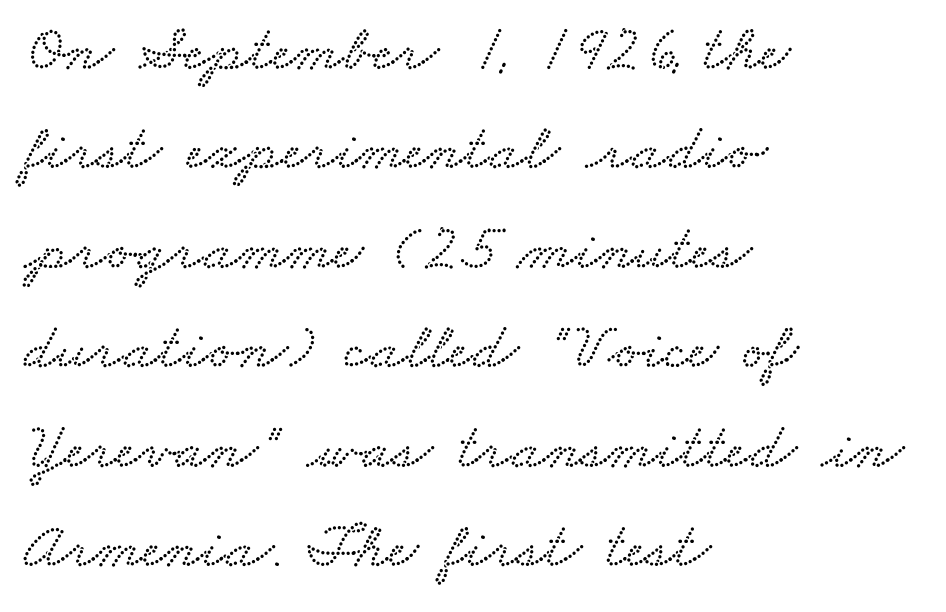
Tracking here is standard; glyphs follow each other at the usual distance. Line beginnings align vertically; line endings do not. Looks like regular typesetting: each glyph gets only the width it needs. The words here are not underlined. Baseline-to-baseline distance is the conventional proportion of letter height.
